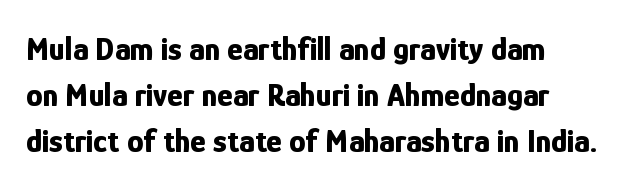
{"serif": "no", "italic": "no", "bold": "yes", "weight": "bold", "width": "condensed", "stroke_contrast": "low", "x_height": "medium", "monospaced": "no", "underline": "no", "align": "left", "line_spacing": "normal", "line_spacing_ratio": 1.39, "letter_spacing": "normal", "letter_spacing_em": 0.0, "glyph_px": 33}
